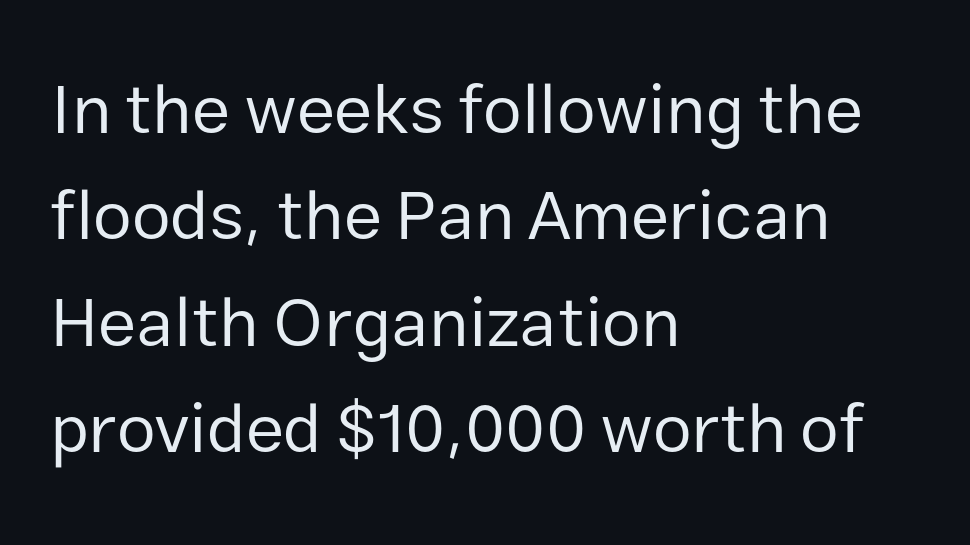
Notice how the passage keeps a crisp vertical edge on the left only. Rows of type keep a routine distance in the vertical direction. There is no visible air inserted between adjacent glyphs. This is not heavy type; no bold has been used. The words here are not underlined.
